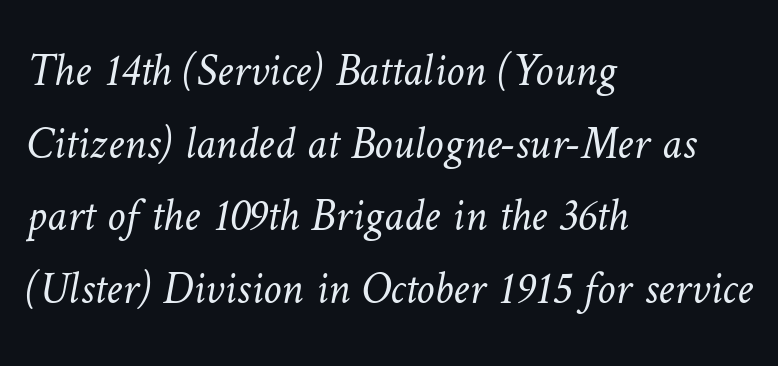
Where is the straight margin? On the left. This rendering leaves character spacing at its baseline value. The letters advance in unequal steps, a hallmark of proportional type. Interline gaps are of average width in this sample.
